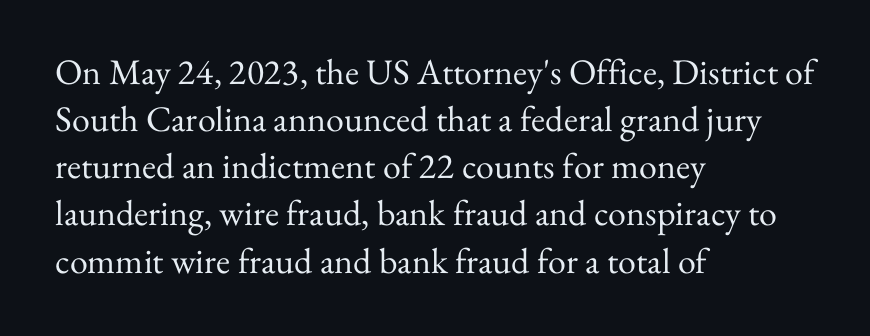
{"serif": "yes", "italic": "no", "bold": "no", "weight": "regular", "width": "normal", "stroke_contrast": "medium", "x_height": "small", "monospaced": "no", "underline": "no", "align": "left", "line_spacing": "normal", "line_spacing_ratio": 1.31, "letter_spacing": "normal", "letter_spacing_em": 0.0, "glyph_px": 36}
